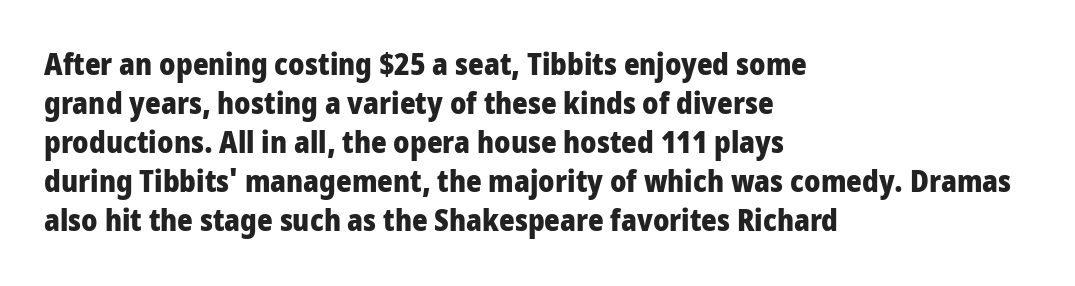
The image shows 30 px heavy, condensed sans-serif type, upright; set left-aligned, normal line spacing (1.3x), normal letter spacing, not underlined; low stroke contrast and a large x-height.
